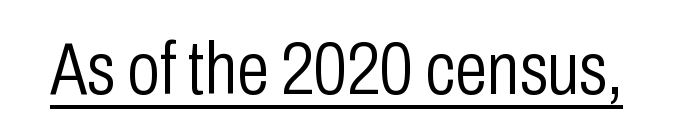
The image shows 74 px light, condensed sans-serif type, upright; set normal letter spacing, underlined; low stroke contrast and a medium x-height.
